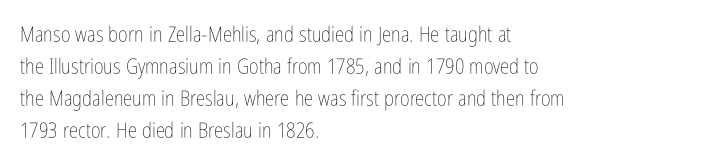
The image shows 21 px text type, upright; set left-aligned, normal line spacing (1.53x), normal letter spacing, not underlined.
